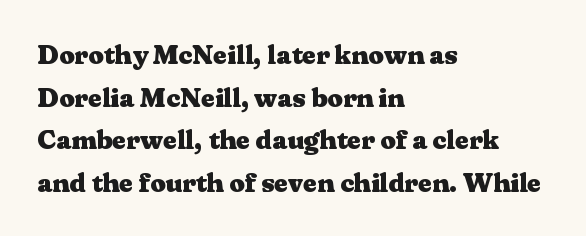
Q: Is the text bold? A: Yes.
Q: Is the text italic (slanted)? A: No, it is upright.
Q: Is the text underlined? A: No.
Q: How is the paragraph aligned? A: Left-aligned.
Q: Is the spacing between letters normal or unusually wide? A: Normal.
Q: Is the spacing between lines tight, normal or loose? A: Normal.
